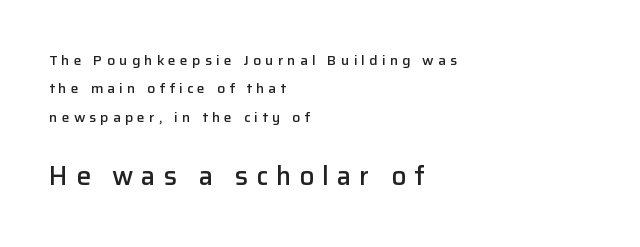
Q: Is the text bold? A: Semi-bold.
Q: Is the text italic (slanted)? A: No, it is upright.
Q: Is the text underlined? A: No.
Q: How is the paragraph aligned? A: Left-aligned.
Q: Is the spacing between letters normal or unusually wide? A: Unusually wide.
Q: Is the spacing between lines tight, normal or loose? A: Loose.
Q: Which block of text is set in a larger size, the first (top) or the second (bottom)? A: The second (bottom) one.
